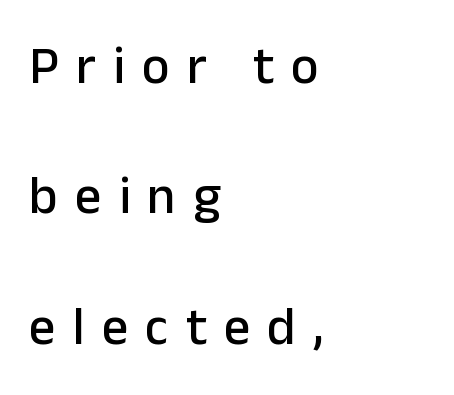
Q: Is the text italic (slanted)? A: No, it is upright.
Q: Is the typeface a serif or a sans-serif typeface? A: Sans-serif.
Q: Is the text underlined? A: No.
Q: How is the paragraph aligned? A: Left-aligned.
Q: Is the spacing between letters normal or unusually wide? A: Unusually wide.
Q: Is the spacing between lines tight, normal or loose? A: Loose.
Q: Width (condensed, normal, or wide)? A: Normal.
Q: Stroke contrast? A: Low.
Q: x-height? A: Medium.
Q: Monospaced? A: No.
